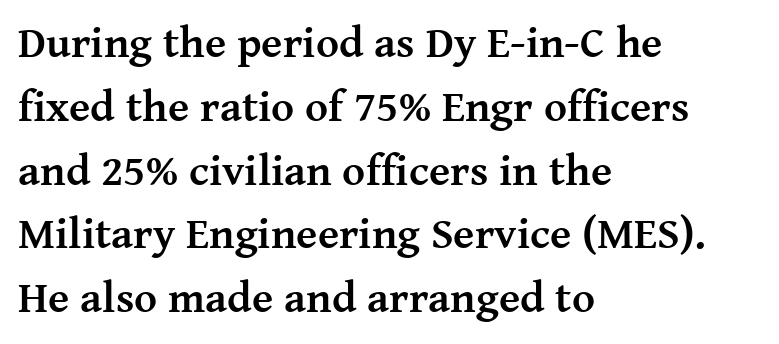
The image shows 44 px semibold serif type, upright; set left-aligned, normal line spacing (1.45x), normal letter spacing, not underlined; medium stroke contrast and a medium x-height.
